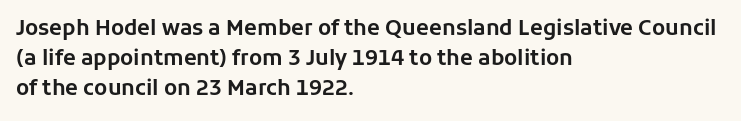
{"italic": "no", "underline": "no", "align": "left", "line_spacing": "normal", "line_spacing_ratio": 1.44, "letter_spacing": "normal", "letter_spacing_em": 0.0, "glyph_px": 21}
